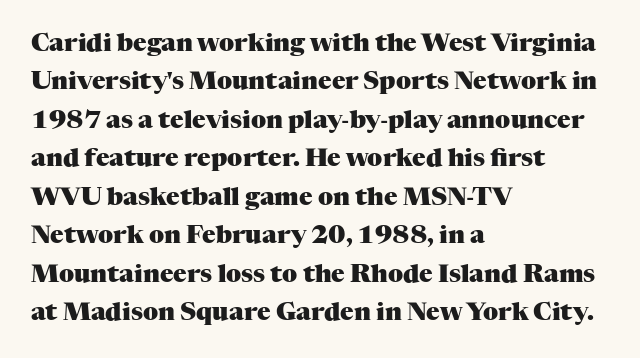
The image shows 25 px bold type, upright; set left-aligned, normal line spacing (1.54x), normal letter spacing, not underlined.
